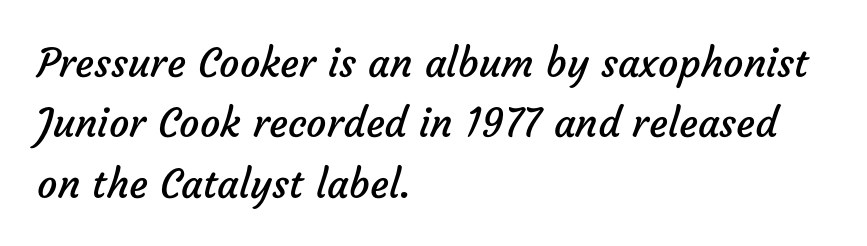
{"serif": "no", "bold": "no", "weight": "regular", "width": "normal", "stroke_contrast": "low", "x_height": "medium", "monospaced": "no", "underline": "no", "align": "left", "line_spacing": "normal", "line_spacing_ratio": 1.51, "letter_spacing": "normal", "letter_spacing_em": 0.0, "glyph_px": 40}
